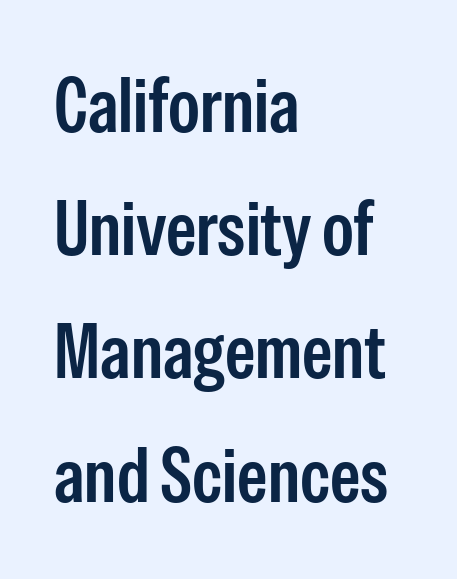
{"serif": "no", "italic": "no", "bold": "semi", "weight": "semibold", "width": "condensed", "stroke_contrast": "low", "x_height": "medium", "monospaced": "no", "underline": "no", "align": "left", "line_spacing": "normal", "line_spacing_ratio": 1.6, "letter_spacing": "normal", "letter_spacing_em": 0.0, "glyph_px": 77}
